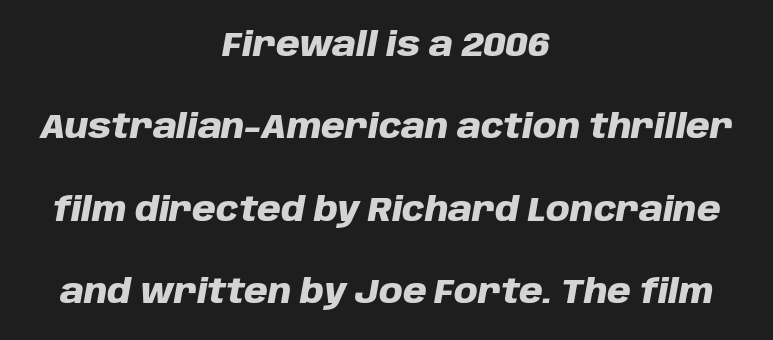
{"italic": "yes", "lean": "right", "slant_degrees": 10, "bold": "yes", "weight": "heavy", "width": "normal", "stroke_contrast": "low", "x_height": "large", "monospaced": "no", "underline": "no", "align": "center", "line_spacing": "loose", "line_spacing_ratio": 2.42, "letter_spacing": "normal", "letter_spacing_em": 0.0, "glyph_px": 34}
